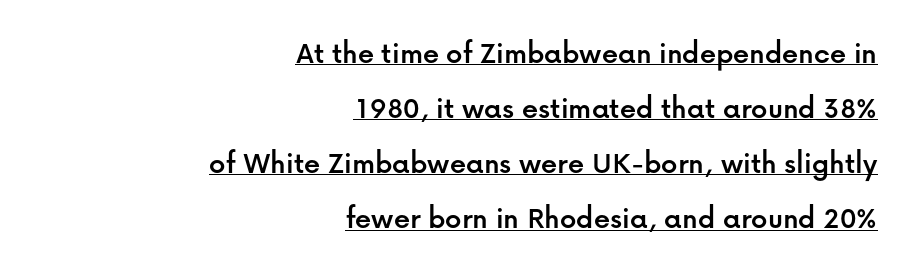
The image shows 32 px sans-serif type, upright; set right-aligned, line spacing 1.72x, normal letter spacing, underlined; low stroke contrast and a medium x-height.
